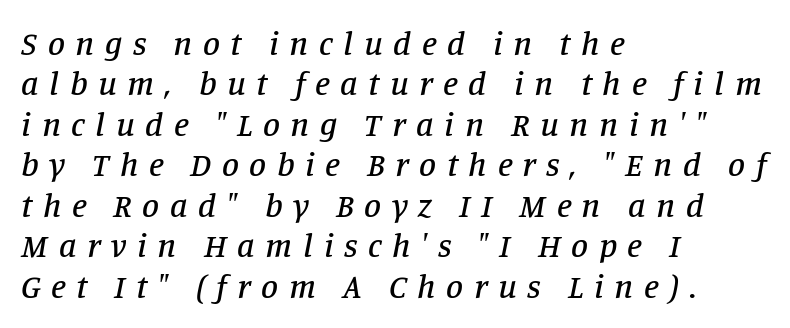
The font's italic variant was chosen for this text. Honestly, there is no underline to notice here at all. The horizontal fit of the characters is loose and conspicuously gappy. The text was rendered using a seriffed face with decorative stroke endings. These lines are rendered in a variable-pitch font. This sample is left-justified, so line endings fall wherever the words run out.
